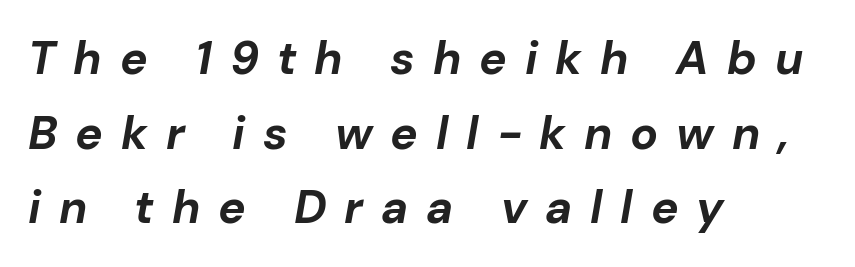
The letterforms stand isolated, each surrounded by extra space. Do the characters align in a grid? No, the font is proportional. Left-aligned paragraph, ragged on the right. Leading: standard. Emphasis by weight is at full strength: bold. Does the lettering tilt? It does — this is italic.
